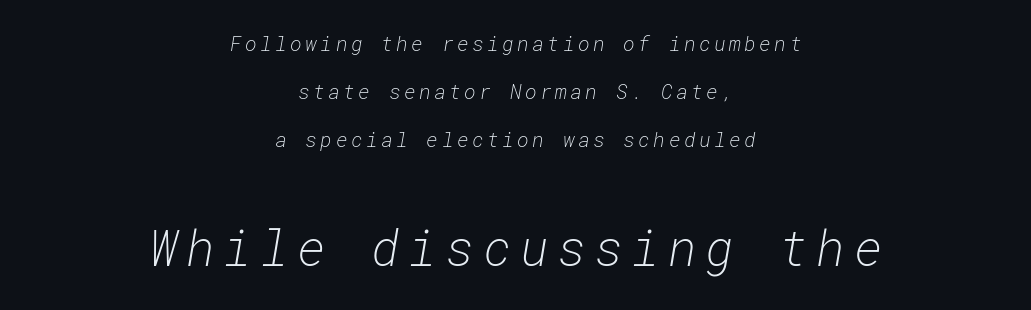
The image shows 49 px light type, italic (leaning right), monospaced; set centered, loose line spacing (2.41x), not underlined; the second (bottom) block is 2.45x larger; low stroke contrast and a medium x-height.
